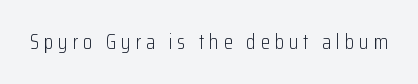
{"italic": "no", "bold": "no", "underline": "no", "letter_spacing": "wide", "letter_spacing_em": 0.23, "glyph_px": 21}
